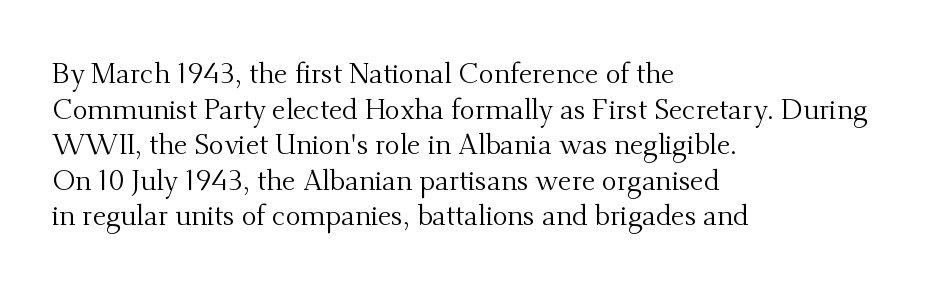
Q: Is the text bold? A: No.
Q: Is the text italic (slanted)? A: No, it is upright.
Q: Is the typeface a serif or a sans-serif typeface? A: Serif.
Q: Is the text underlined? A: No.
Q: How is the paragraph aligned? A: Left-aligned.
Q: Is the spacing between letters normal or unusually wide? A: Normal.
Q: Is the spacing between lines tight, normal or loose? A: Normal.
Q: Width (condensed, normal, or wide)? A: Normal.
Q: Stroke contrast? A: Medium.
Q: x-height? A: Small.
Q: Monospaced? A: No.
